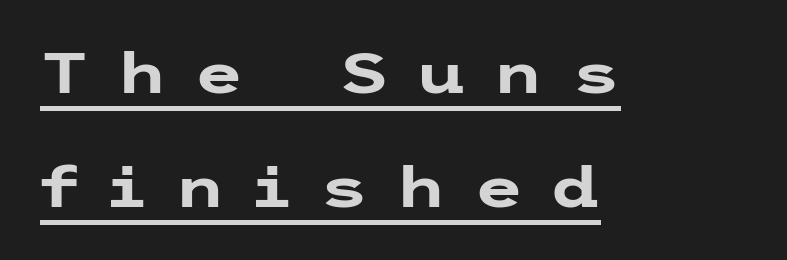
The image shows 57 px heavy, wide sans-serif type, upright; set left-aligned, loose line spacing (2.0x), unusually wide letter spacing (+0.48 em), underlined; low stroke contrast and a medium x-height.
